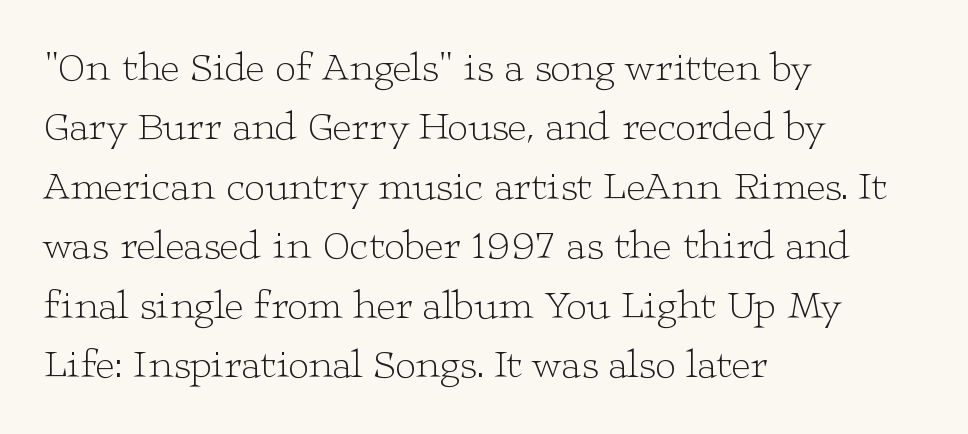
{"serif": "yes", "italic": "no", "bold": "no", "weight": "light", "width": "wide", "stroke_contrast": "low", "x_height": "medium", "monospaced": "no", "underline": "no", "align": "left", "line_spacing": "normal", "line_spacing_ratio": 1.45, "letter_spacing": "normal", "letter_spacing_em": 0.0, "glyph_px": 41}
